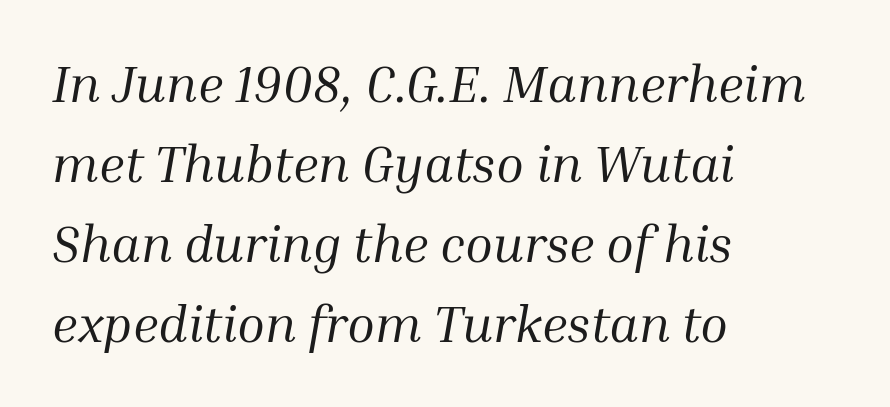
The image shows 51 px regular-weight serif type, italic (leaning right); set left-aligned, normal line spacing (1.57x), normal letter spacing, not underlined; medium stroke contrast and a medium x-height.
